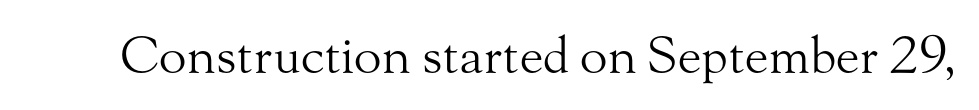
{"serif": "yes", "italic": "no", "bold": "no", "weight": "light", "width": "normal", "stroke_contrast": "medium", "x_height": "small", "monospaced": "no", "underline": "no", "letter_spacing": "normal", "letter_spacing_em": 0.0, "glyph_px": 51}
